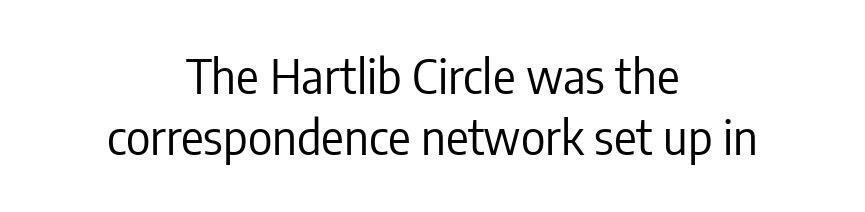
Spacing between characters is what you'd get straight out of the box. The vertical gap from one line to the next is medium. Tall strokes in this sample are plumb rather than angled. The baseline area is clear.
